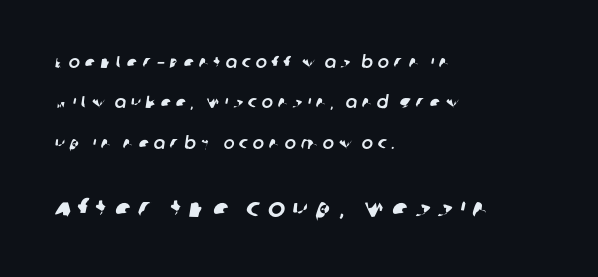
Bare-footed words on every line. Typesetter's note — lower block bumped up in size, upper block left smaller. These lines stack with their left ends in a neat column. The space between consecutive lines is lavish.
